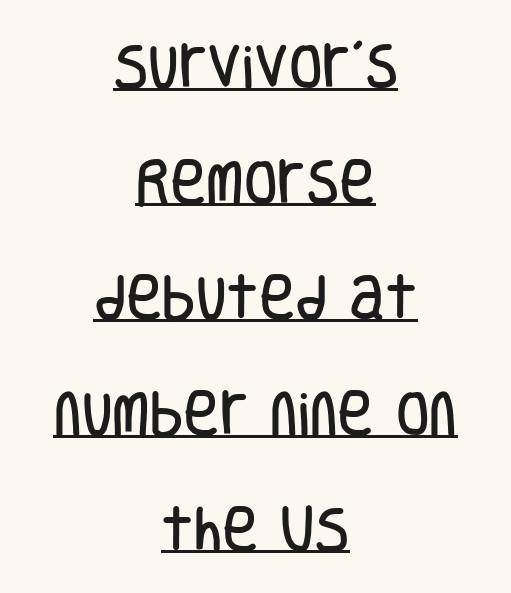
Are there feet on the stems? There aren't — it's a sans. Every stem runs plumb, perpendicular to the baseline. The typesetter has applied underlining to the passage shown. Centered paragraph, ragged on both sides. Tracking value appears to be zero — textbook default spacing. Do the characters align in a grid? No, the font is proportional.
